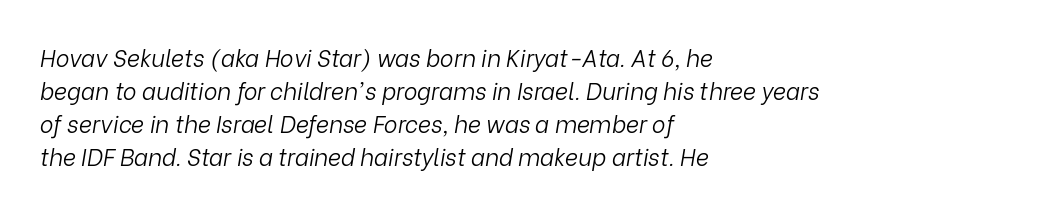
{"italic": "yes", "lean": "right", "slant_degrees": 9, "bold": "no", "underline": "no", "align": "left", "line_spacing": "normal", "line_spacing_ratio": 1.43, "letter_spacing": "normal", "letter_spacing_em": 0.0, "glyph_px": 23}
